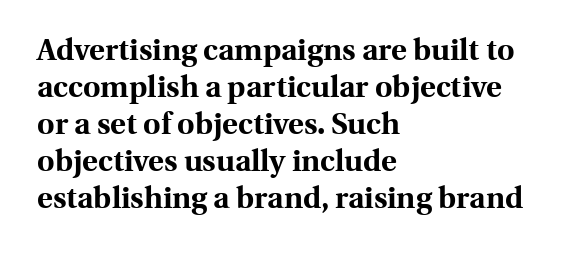
The lines are quadded left. The zone under the glyphs is completely vacant. This rendering leaves character spacing at its baseline value. Proportional: the letters do not fall into vertical columns. Does the type have serifs? Yes, each stem ends in a small foot. Weight: bold.
